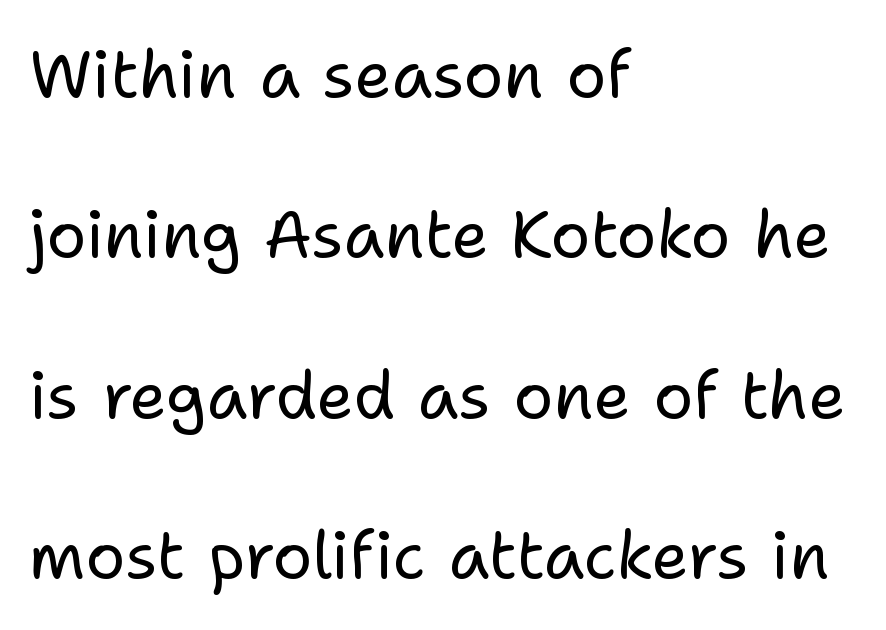
Baseline-to-baseline distance is far greater than the letter height. Every stem runs plumb, perpendicular to the baseline. A sans-serif font was chosen for this passage. Nothing heavy about these letters — not bold at all. These lines are rendered in a variable-pitch font. Observe the ordinary spacing: letters are neighbours, not strangers.
